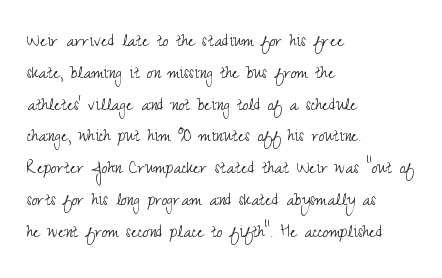
{"italic": "no", "bold": "no", "underline": "no", "align": "left", "line_spacing": "normal", "line_spacing_ratio": 1.59, "letter_spacing": "normal", "letter_spacing_em": 0.0, "glyph_px": 20}
